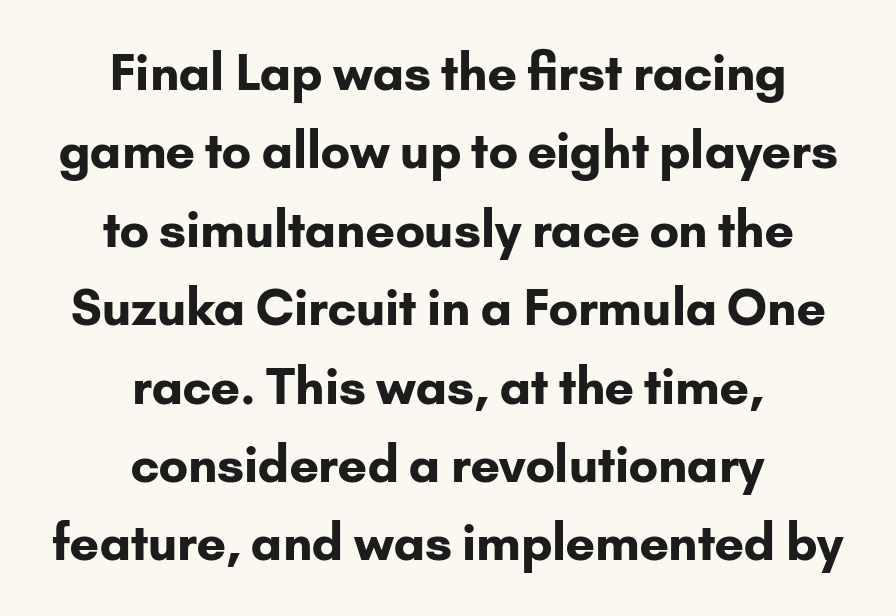
Q: Is the text bold? A: Yes.
Q: Is the text italic (slanted)? A: No, it is upright.
Q: Is the typeface a serif or a sans-serif typeface? A: Sans-serif.
Q: Is the text underlined? A: No.
Q: How is the paragraph aligned? A: Centered.
Q: Is the spacing between letters normal or unusually wide? A: Normal.
Q: Is the spacing between lines tight, normal or loose? A: Normal.
Q: Width (condensed, normal, or wide)? A: Normal.
Q: Stroke contrast? A: Low.
Q: x-height? A: Small.
Q: Monospaced? A: No.
